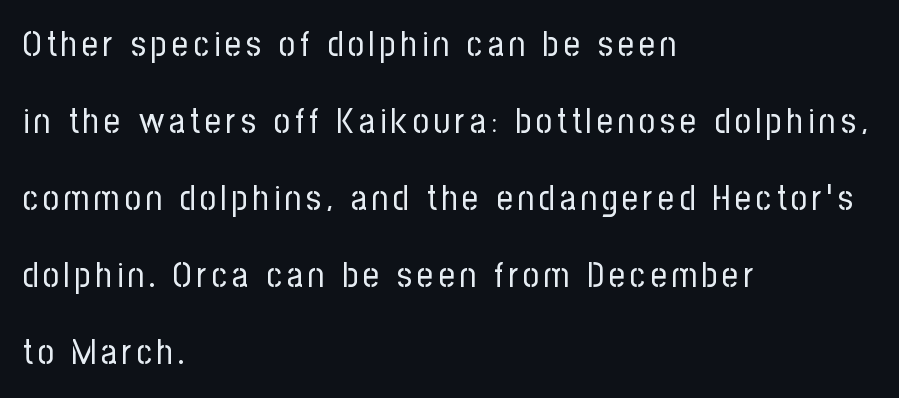
The image shows 35 px regular-weight, condensed sans-serif type, upright; set left-aligned, loose line spacing (2.2x), not underlined; low stroke contrast and a medium x-height.
